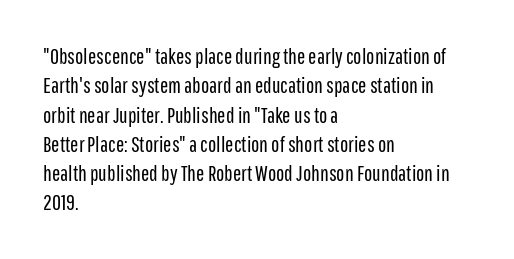
The image shows 22 px text type, upright; set left-aligned, normal line spacing (1.33x), normal letter spacing, not underlined.
